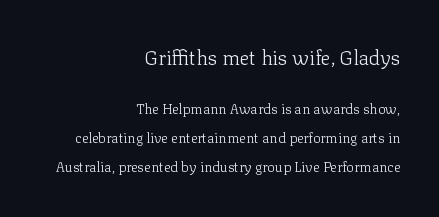
{"italic": "no", "bold": "no", "underline": "no", "align": "right", "line_spacing": "loose", "line_spacing_ratio": 2.07, "letter_spacing": "normal", "letter_spacing_em": 0.0, "larger_block": "first", "size_ratio": 1.43, "glyph_px": 20}
